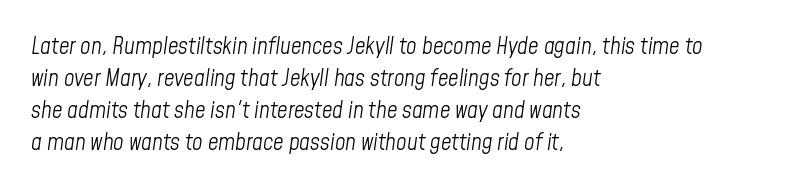
The image shows 23 px text type, italic (leaning right); set left-aligned, normal line spacing (1.39x), normal letter spacing, not underlined.
